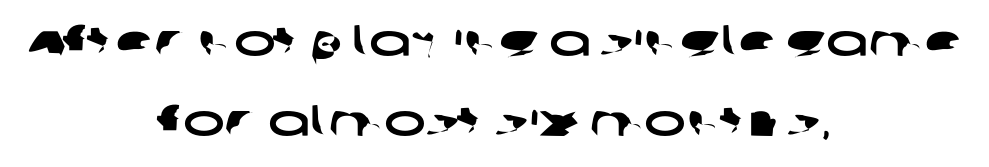
{"serif": "no", "width": "wide", "stroke_contrast": "low", "x_height": "large", "monospaced": "no", "underline": "no", "align": "center", "line_spacing_ratio": 1.81, "letter_spacing": "normal", "letter_spacing_em": 0.0, "glyph_px": 44}
